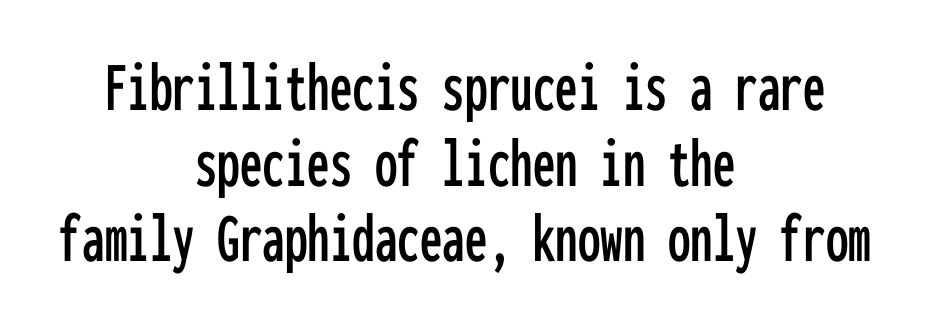
You could count columns in this text — the font is strictly monospaced. Descenders are the only things crossing below the line. Horizontal alignment here is central, giving a formal, balanced look. The letters carry no serifs — their stems end cleanly without finishing strokes.
